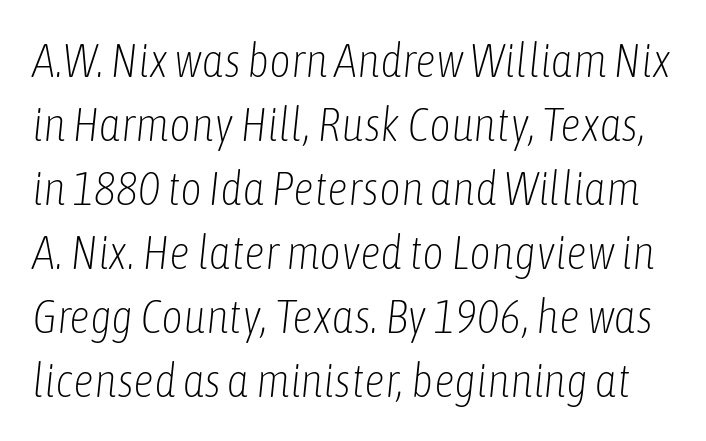
The image shows 47 px light, condensed type, italic (leaning right); set normal line spacing (1.36x), normal letter spacing, not underlined; low stroke contrast and a medium x-height.
